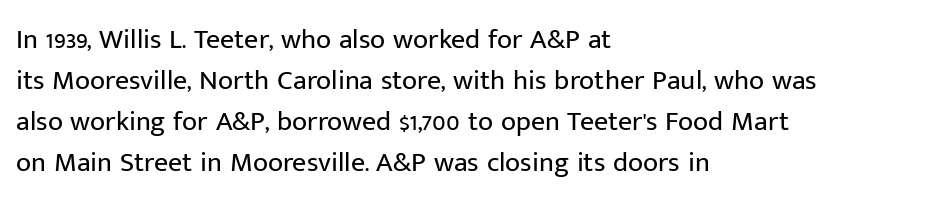
Q: Is the text bold? A: No.
Q: Is the text italic (slanted)? A: No, it is upright.
Q: Is the typeface a serif or a sans-serif typeface? A: Sans-serif.
Q: Is the text underlined? A: No.
Q: How is the paragraph aligned? A: Left-aligned.
Q: Is the spacing between letters normal or unusually wide? A: Normal.
Q: Is the spacing between lines tight, normal or loose? A: Normal.
Q: Width (condensed, normal, or wide)? A: Normal.
Q: Stroke contrast? A: Low.
Q: x-height? A: Medium.
Q: Monospaced? A: No.
